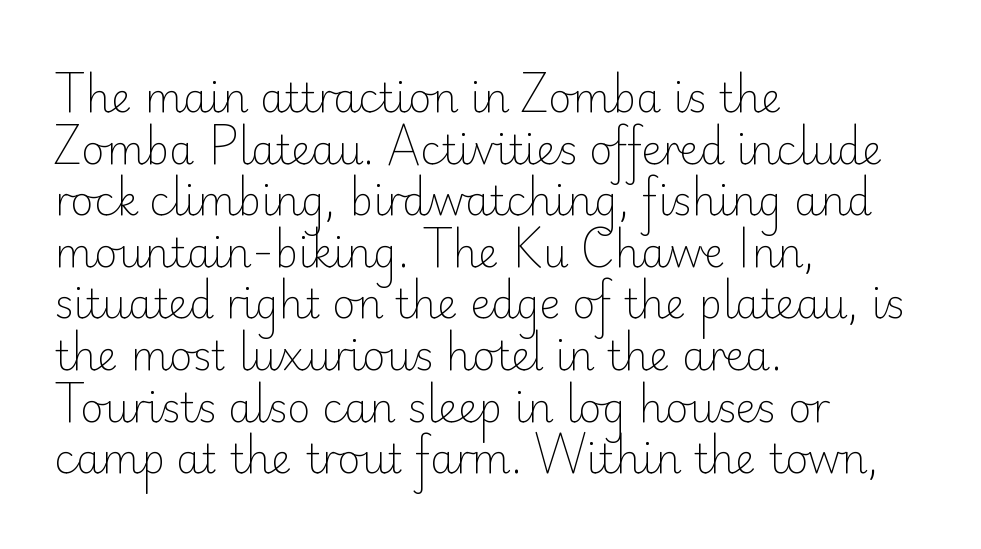
The image shows 40 px light sans-serif type, upright; set left-aligned, normal line spacing (1.29x), normal letter spacing, not underlined; low stroke contrast and a small x-height.
